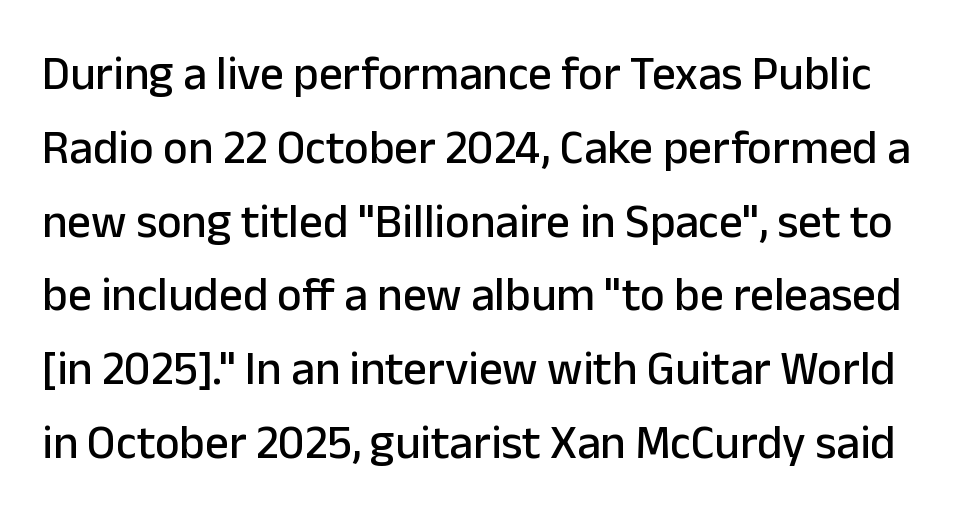
The image shows 47 px sans-serif type, upright; set normal line spacing (1.57x), normal letter spacing, not underlined; low stroke contrast and a medium x-height.
